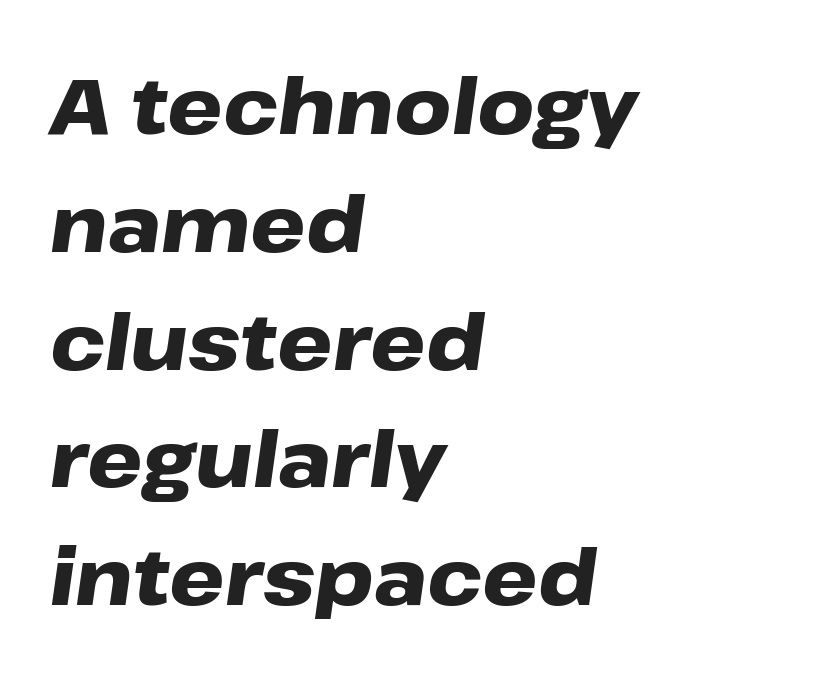
Q: Is the text bold? A: Yes.
Q: Is the text italic (slanted)? A: Yes, it leans right by about 8 degrees.
Q: Is the text underlined? A: No.
Q: How is the paragraph aligned? A: Left-aligned.
Q: Is the spacing between letters normal or unusually wide? A: Normal.
Q: Is the spacing between lines tight, normal or loose? A: Normal.
Q: Width (condensed, normal, or wide)? A: Wide.
Q: Stroke contrast? A: Low.
Q: x-height? A: Medium.
Q: Monospaced? A: No.
